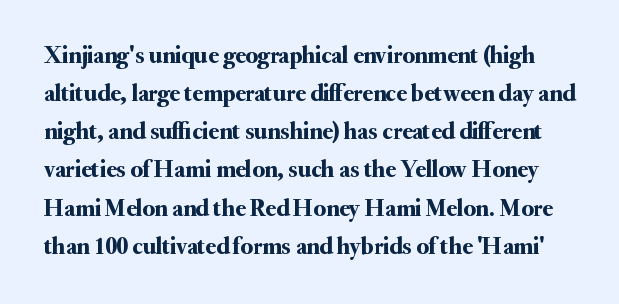
Bare-footed words on every line. The rendering uses a moderate line-height, typical for paragraphs. Upright lettering throughout. There is no visible air inserted between adjacent glyphs.
